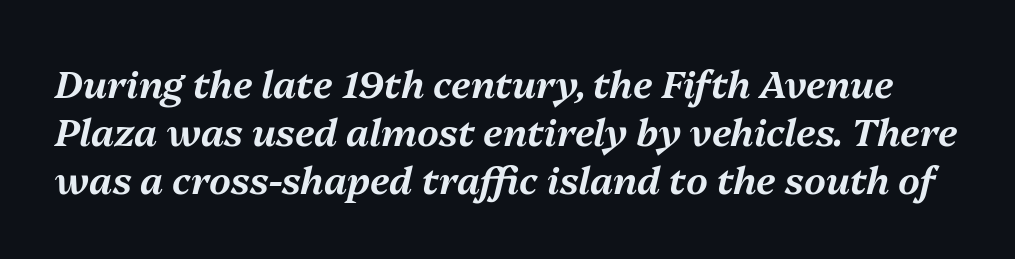
Students, note that the glyphs here touch the page at normal intervals. Italic? Definitely — the glyphs are oblique. Bare-footed words on every line. The letters advance in unequal steps, a hallmark of proportional type. Normally led — the rows are evenly, conventionally spaced.
